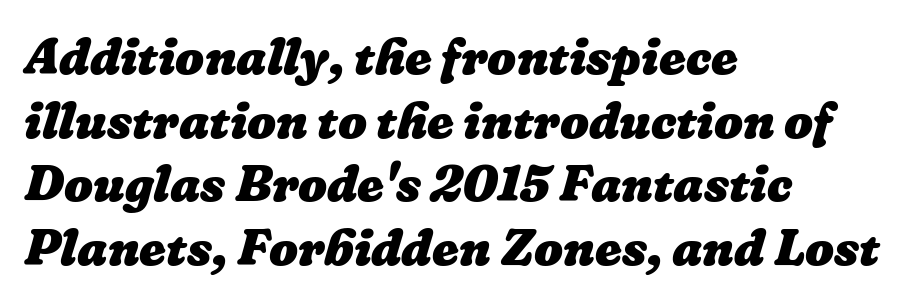
Q: Is the text bold? A: Yes.
Q: Is the text underlined? A: No.
Q: How is the paragraph aligned? A: Left-aligned.
Q: Is the spacing between letters normal or unusually wide? A: Normal.
Q: Is the spacing between lines tight, normal or loose? A: Normal.
Q: Width (condensed, normal, or wide)? A: Normal.
Q: Stroke contrast? A: Low.
Q: x-height? A: Medium.
Q: Monospaced? A: No.
